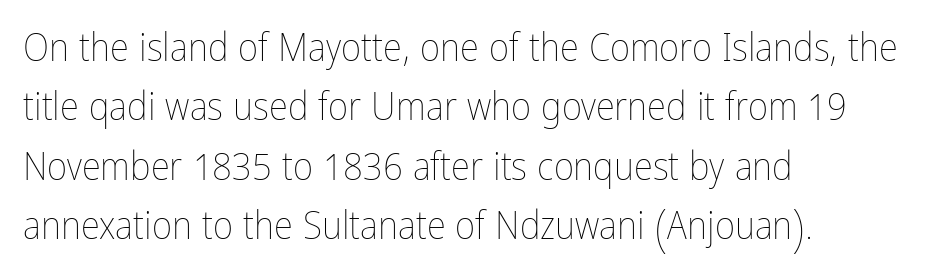
This block has exactly the height ordinary leading produces. The weight tops out at a normal text grade. These lines keep a tight, regular rhythm from letter to letter. The rendering anchors every line to the left-hand side. Posture: vertical. Each row of text sits above clean, open space.
